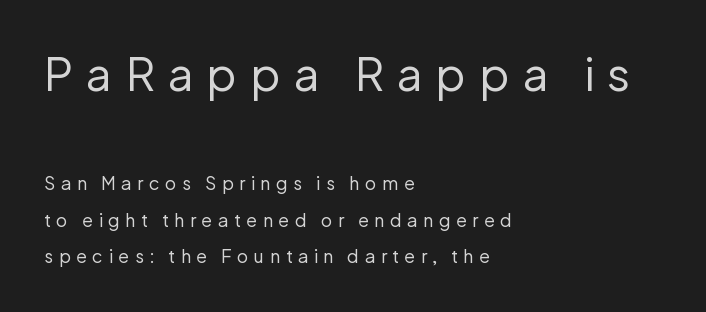
The image shows 45 px regular-weight sans-serif type, upright; set left-aligned, loose line spacing (2.03x), unusually wide letter spacing (+0.3 em), not underlined; the first (top) block is 2.5x larger; low stroke contrast and a medium x-height.
